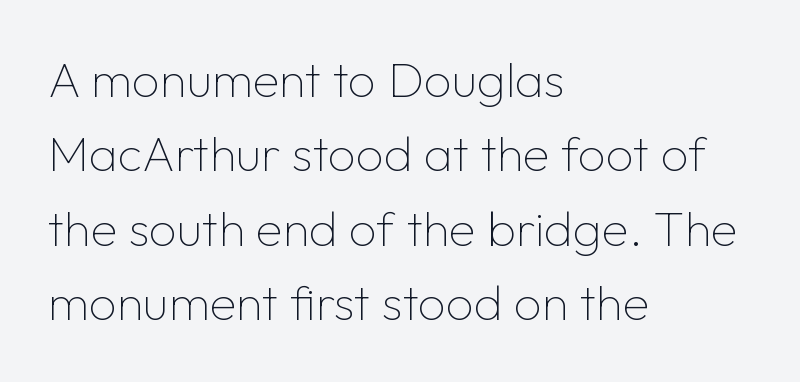
Q: Is the text bold? A: No.
Q: Is the text italic (slanted)? A: No, it is upright.
Q: Is the typeface a serif or a sans-serif typeface? A: Sans-serif.
Q: Is the text underlined? A: No.
Q: How is the paragraph aligned? A: Left-aligned.
Q: Is the spacing between letters normal or unusually wide? A: Normal.
Q: Is the spacing between lines tight, normal or loose? A: Normal.
Q: Width (condensed, normal, or wide)? A: Normal.
Q: Stroke contrast? A: Low.
Q: x-height? A: Medium.
Q: Monospaced? A: No.
